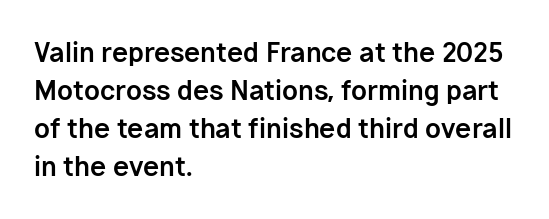
Q: Is the text bold? A: Yes.
Q: Is the text italic (slanted)? A: No, it is upright.
Q: Is the text underlined? A: No.
Q: How is the paragraph aligned? A: Left-aligned.
Q: Is the spacing between letters normal or unusually wide? A: Normal.
Q: Is the spacing between lines tight, normal or loose? A: Normal.
